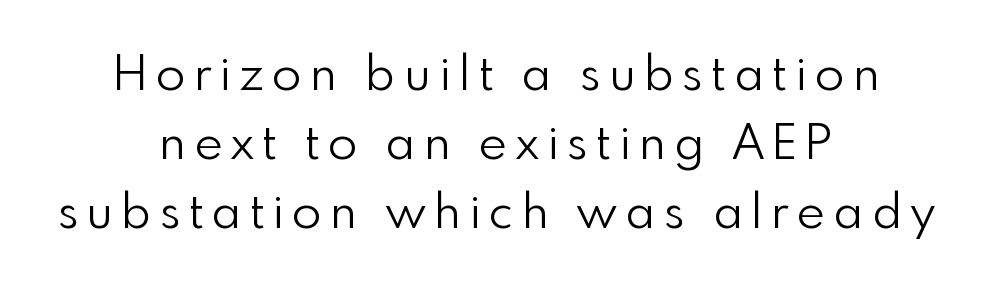
Q: Is the text bold? A: No.
Q: Is the text italic (slanted)? A: No, it is upright.
Q: Is the typeface a serif or a sans-serif typeface? A: Sans-serif.
Q: Is the text underlined? A: No.
Q: How is the paragraph aligned? A: Centered.
Q: Is the spacing between lines tight, normal or loose? A: Normal.
Q: Width (condensed, normal, or wide)? A: Normal.
Q: Stroke contrast? A: Low.
Q: x-height? A: Small.
Q: Monospaced? A: No.
